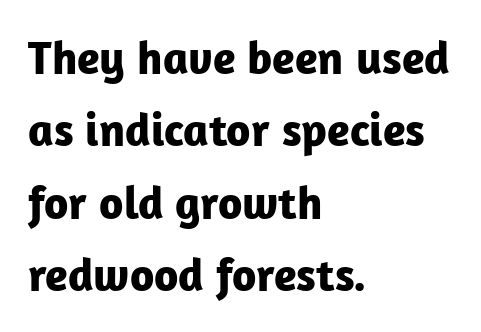
Every character sits straight up, as roman type does. Students, observe: this is what conventionally led text looks like. The type is set solid horizontally, with unmodified tracking. Is the block centered? No — it sits flush against the left margin. Check where the strokes stop: nothing finishes them off — pure sans. In terms of weight, the rendering is a true, heavy bold.
